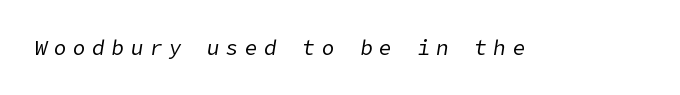
{"italic": "yes", "lean": "right", "slant_degrees": 9, "bold": "no", "underline": "no", "letter_spacing": "wide", "letter_spacing_em": 0.31, "glyph_px": 21}
